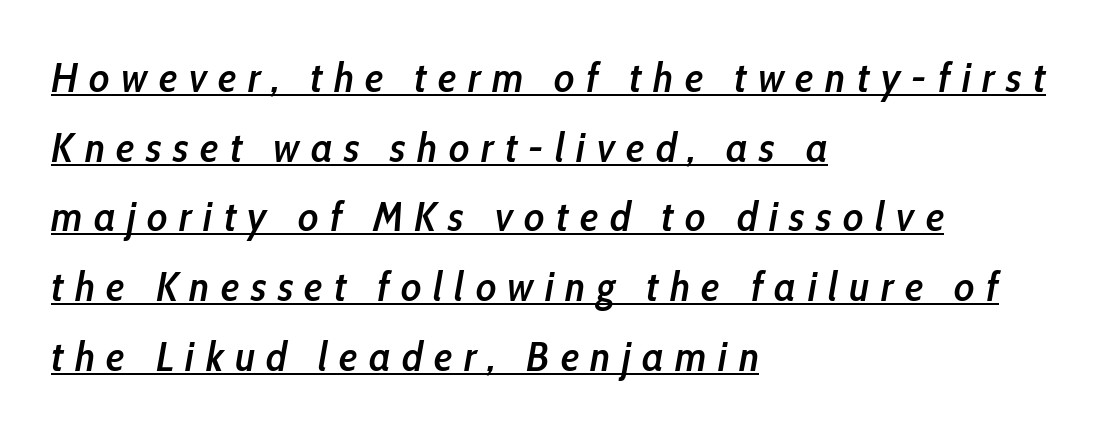
The image shows 42 px semibold, condensed type, italic (leaning right); set left-aligned, normal line spacing (1.66x), unusually wide letter spacing (+0.27 em), underlined; low stroke contrast and a medium x-height.
